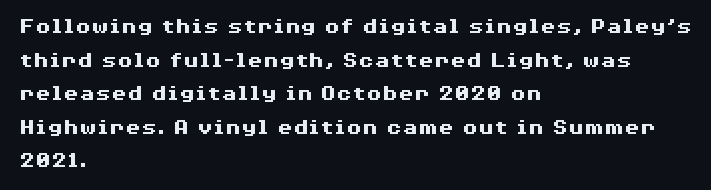
The image shows 23 px bold type, upright; set left-aligned, normal line spacing (1.46x), normal letter spacing, not underlined.
